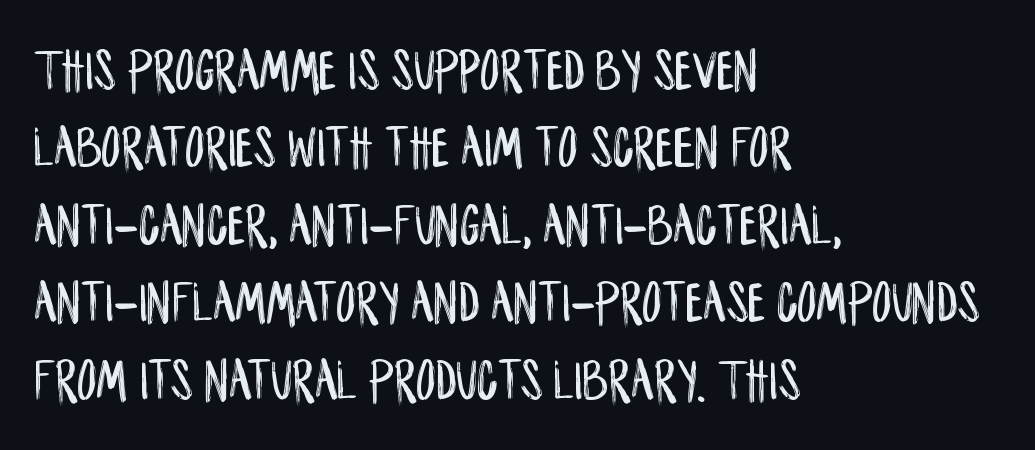
This rendering leaves character spacing at its baseline value. Note: no serifs on the glyphs. The type sits square on the baseline with zero lean. Does the copy run flush right? No — it runs flush left. This block has exactly the height ordinary leading produces.
